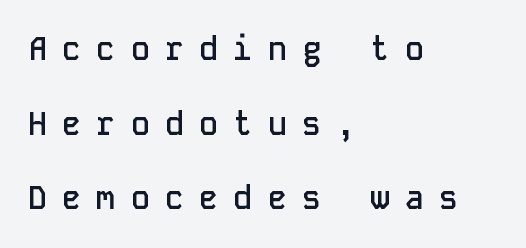
The line-height multiplier appears high, well above default. Posture: upright roman. Spacing verdict: monospaced, one width for all characters. Are there feet on the stems? There aren't — it's a sans. Nobody drew a line under any word here.
